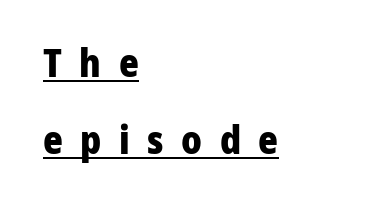
{"serif": "no", "italic": "no", "bold": "yes", "weight": "heavy", "width": "normal", "stroke_contrast": "low", "x_height": "medium", "monospaced": "no", "underline": "yes", "align": "left", "line_spacing": "loose", "line_spacing_ratio": 2.03, "letter_spacing": "wide", "letter_spacing_em": 0.46, "glyph_px": 38}
